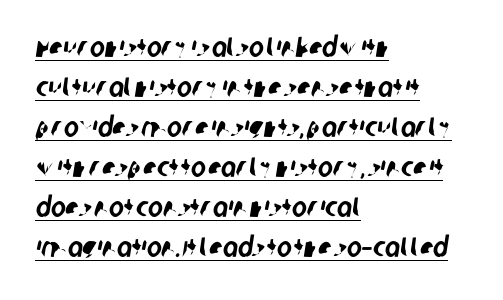
Underlined type. What stands out about the letter spacing? Nothing — it is the standard amount. Here the designer chose a conventional face with non-uniform glyph widths. The type family on display is of the sans-serif kind.
